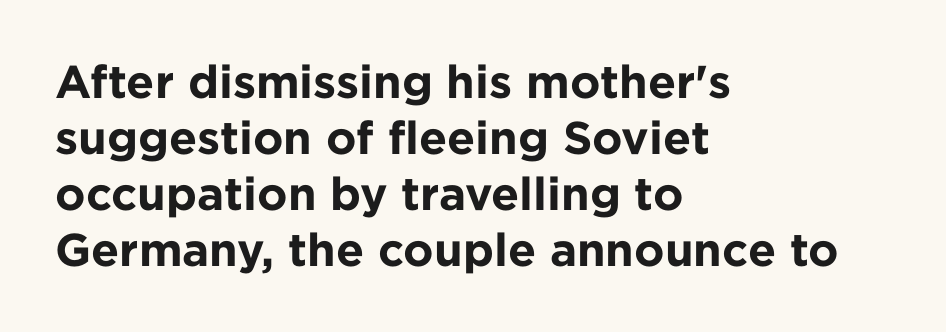
Q: Is the text bold? A: Yes.
Q: Is the text italic (slanted)? A: No, it is upright.
Q: Is the typeface a serif or a sans-serif typeface? A: Sans-serif.
Q: Is the text underlined? A: No.
Q: How is the paragraph aligned? A: Left-aligned.
Q: Is the spacing between letters normal or unusually wide? A: Normal.
Q: Width (condensed, normal, or wide)? A: Normal.
Q: Stroke contrast? A: Low.
Q: x-height? A: Medium.
Q: Monospaced? A: No.
